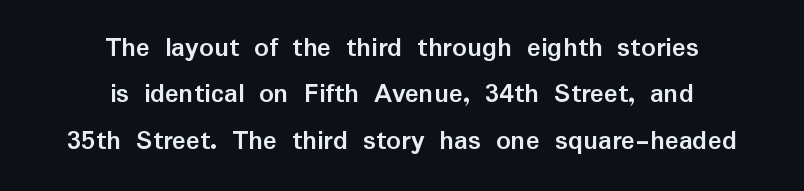
Q: Is the text bold? A: Yes.
Q: Is the text italic (slanted)? A: No, it is upright.
Q: Is the typeface a serif or a sans-serif typeface? A: Sans-serif.
Q: Is the text underlined? A: No.
Q: How is the paragraph aligned? A: Centered.
Q: Is the spacing between letters normal or unusually wide? A: Normal.
Q: Is the spacing between lines tight, normal or loose? A: Normal.
Q: Width (condensed, normal, or wide)? A: Normal.
Q: Stroke contrast? A: Low.
Q: x-height? A: Medium.
Q: Monospaced? A: No.
